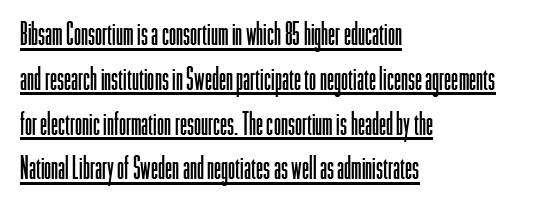
Visually the block forms a straight wall on the left and a jagged coastline on the right. Is the stroke heavy? The answer is a plain regular-or-lighter. The designer went with a sans here, leaving each stem footless. Think of a printed novel: that variable character pitch is what you see here.
